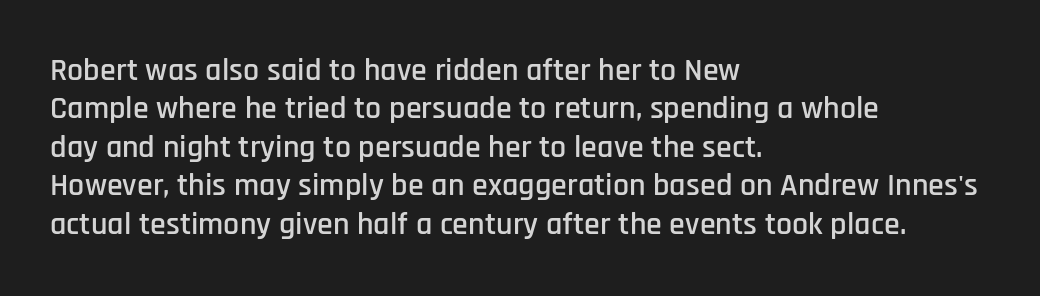
Rendered with straight, roman letterforms. Font category for this specimen: sans-serif. Spacing verdict: proportional, widths tailored to each character. Line starts are locked; line ends wander.
